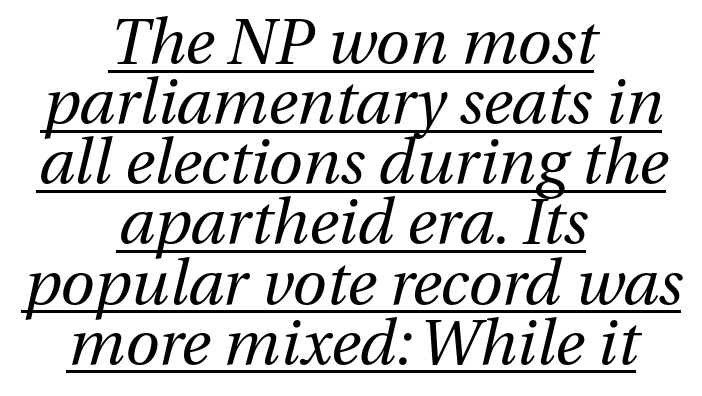
{"italic": "yes", "lean": "right", "slant_degrees": 13, "bold": "no", "weight": "regular", "width": "normal", "stroke_contrast": "medium", "x_height": "medium", "monospaced": "no", "underline": "yes", "align": "center", "line_spacing": "tight", "line_spacing_ratio": 0.97, "letter_spacing": "normal", "letter_spacing_em": 0.0, "glyph_px": 62}
